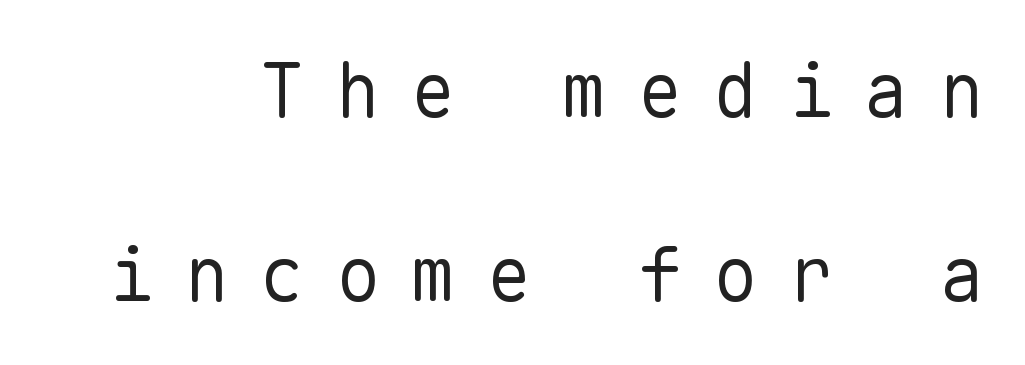
{"serif": "no", "italic": "no", "bold": "no", "weight": "regular", "width": "normal", "stroke_contrast": "low", "x_height": "medium", "monospaced": "yes", "underline": "no", "align": "right", "line_spacing": "loose", "line_spacing_ratio": 2.48, "letter_spacing": "wide", "letter_spacing_em": 0.42, "glyph_px": 74}
